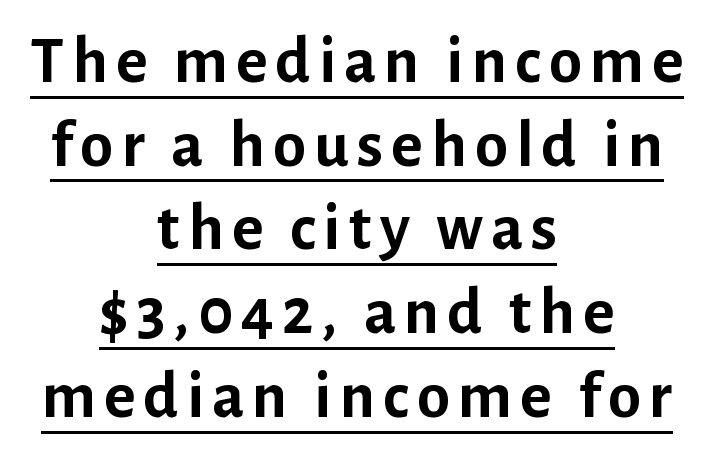
{"serif": "no", "italic": "no", "bold": "yes", "weight": "semibold", "width": "normal", "stroke_contrast": "low", "x_height": "medium", "monospaced": "no", "underline": "yes", "align": "center", "line_spacing": "normal", "line_spacing_ratio": 1.25, "glyph_px": 67}
